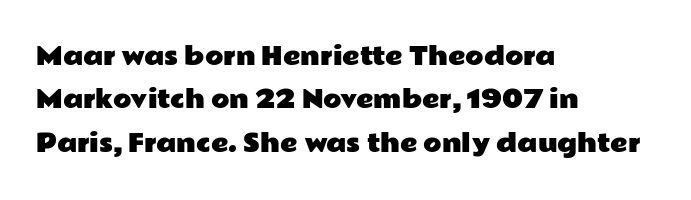
Glyph-to-glyph distance matches everyday printed text. The words here are not underlined. Does the lettering tilt? It doesn't — this is upright. Line beginnings align vertically; line endings do not.
